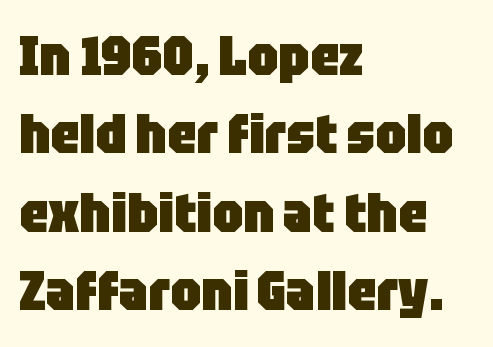
Q: Is the text bold? A: Yes.
Q: Is the text italic (slanted)? A: No, it is upright.
Q: Is the typeface a serif or a sans-serif typeface? A: Sans-serif.
Q: Is the text underlined? A: No.
Q: How is the paragraph aligned? A: Left-aligned.
Q: Is the spacing between letters normal or unusually wide? A: Normal.
Q: Is the spacing between lines tight, normal or loose? A: Normal.
Q: Width (condensed, normal, or wide)? A: Condensed.
Q: Stroke contrast? A: Low.
Q: x-height? A: Large.
Q: Monospaced? A: No.
